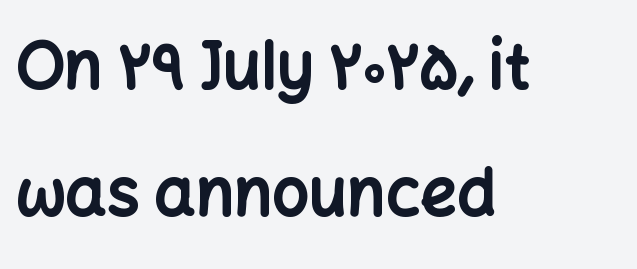
Q: Is the text bold? A: Yes.
Q: Is the text italic (slanted)? A: No, it is upright.
Q: Is the typeface a serif or a sans-serif typeface? A: Sans-serif.
Q: Is the text underlined? A: No.
Q: How is the paragraph aligned? A: Left-aligned.
Q: Is the spacing between letters normal or unusually wide? A: Normal.
Q: Is the spacing between lines tight, normal or loose? A: Loose.
Q: Width (condensed, normal, or wide)? A: Normal.
Q: Stroke contrast? A: Low.
Q: x-height? A: Medium.
Q: Monospaced? A: No.
